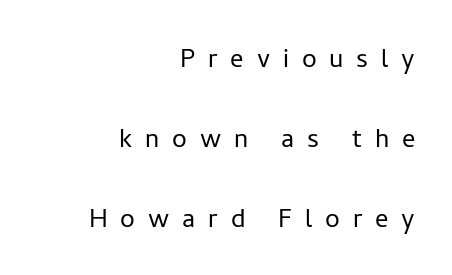
Q: Is the text bold? A: No.
Q: Is the text italic (slanted)? A: No, it is upright.
Q: Is the typeface a serif or a sans-serif typeface? A: Sans-serif.
Q: Is the text underlined? A: No.
Q: How is the paragraph aligned? A: Right-aligned.
Q: Is the spacing between letters normal or unusually wide? A: Unusually wide.
Q: Is the spacing between lines tight, normal or loose? A: Loose.
Q: Width (condensed, normal, or wide)? A: Normal.
Q: Stroke contrast? A: Low.
Q: x-height? A: Medium.
Q: Monospaced? A: No.
